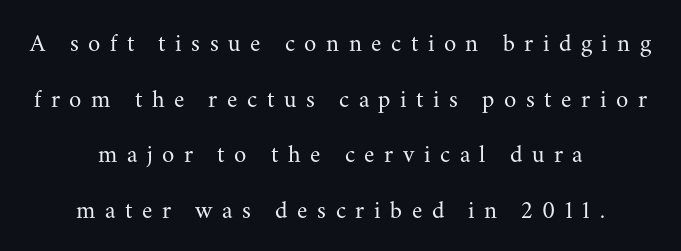
{"italic": "no", "bold": "no", "underline": "no", "align": "center", "line_spacing": "loose", "line_spacing_ratio": 2.23, "letter_spacing": "wide", "letter_spacing_em": 0.38, "glyph_px": 25}
